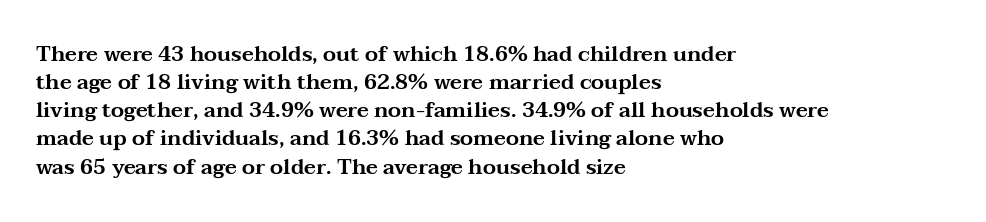
The image shows 21 px text type, upright; set left-aligned, normal line spacing (1.34x), normal letter spacing, not underlined.
